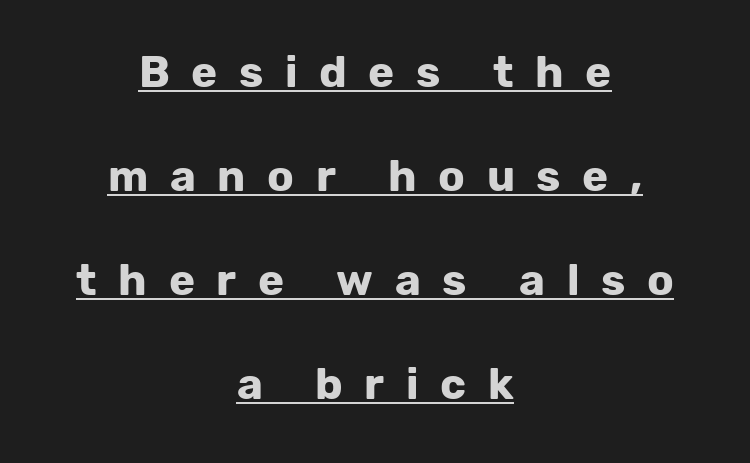
Q: Is the text bold? A: Yes.
Q: Is the text italic (slanted)? A: No, it is upright.
Q: Is the typeface a serif or a sans-serif typeface? A: Sans-serif.
Q: Is the text underlined? A: Yes.
Q: How is the paragraph aligned? A: Centered.
Q: Is the spacing between letters normal or unusually wide? A: Unusually wide.
Q: Is the spacing between lines tight, normal or loose? A: Loose.
Q: Width (condensed, normal, or wide)? A: Normal.
Q: Stroke contrast? A: Low.
Q: x-height? A: Medium.
Q: Monospaced? A: No.
